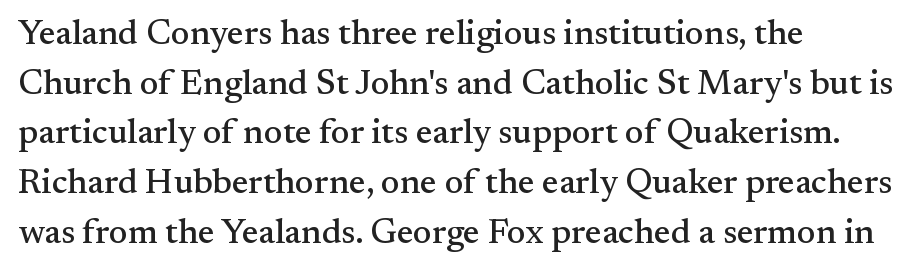
Q: Is the text italic (slanted)? A: No, it is upright.
Q: Is the typeface a serif or a sans-serif typeface? A: Serif.
Q: Is the text underlined? A: No.
Q: How is the paragraph aligned? A: Left-aligned.
Q: Is the spacing between letters normal or unusually wide? A: Normal.
Q: Is the spacing between lines tight, normal or loose? A: Normal.
Q: Width (condensed, normal, or wide)? A: Normal.
Q: Stroke contrast? A: Medium.
Q: x-height? A: Small.
Q: Monospaced? A: No.
